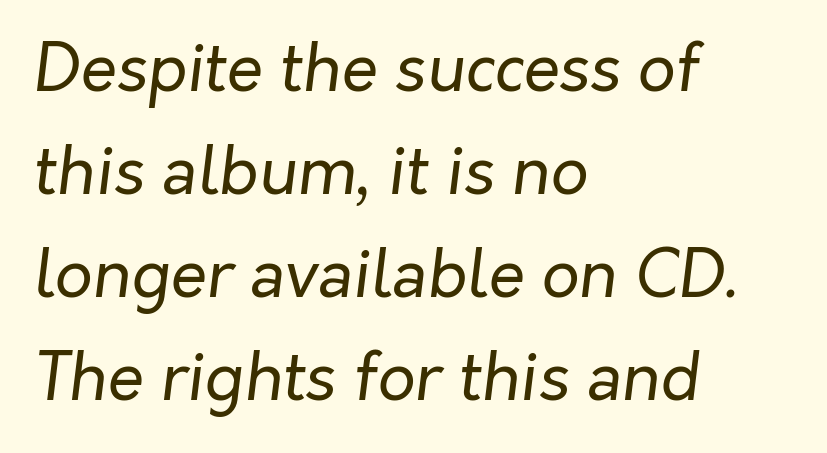
The image shows 66 px regular-weight type, italic (leaning right); set left-aligned, normal line spacing (1.56x), normal letter spacing, not underlined; low stroke contrast and a medium x-height.
